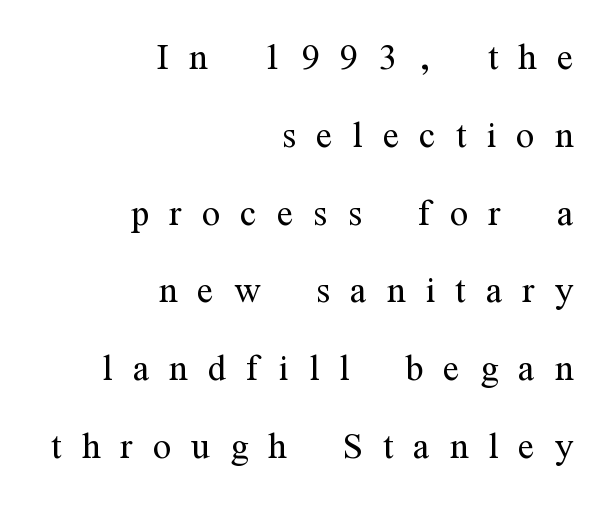
Q: Is the text bold? A: No.
Q: Is the text italic (slanted)? A: No, it is upright.
Q: Is the typeface a serif or a sans-serif typeface? A: Serif.
Q: Is the text underlined? A: No.
Q: How is the paragraph aligned? A: Right-aligned.
Q: Is the spacing between letters normal or unusually wide? A: Unusually wide.
Q: Is the spacing between lines tight, normal or loose? A: Normal.
Q: Width (condensed, normal, or wide)? A: Condensed.
Q: Stroke contrast? A: Medium.
Q: x-height? A: Medium.
Q: Monospaced? A: No.
